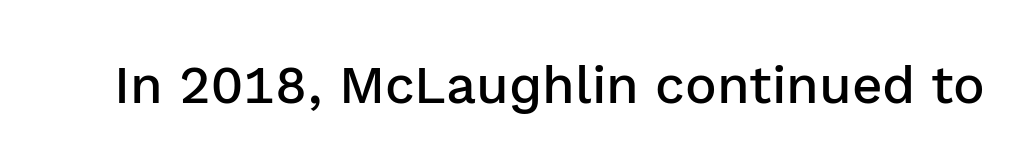
Nope, no serifs anywhere on these letters. Students, note that the glyphs here touch the page at normal intervals. The specimen reads as upright at a glance. Do the characters align in a grid? No, the font is proportional. Underline: absent.
